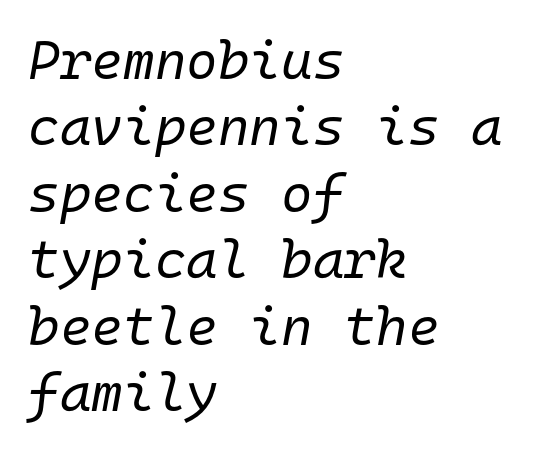
{"italic": "yes", "lean": "right", "slant_degrees": 10, "bold": "no", "weight": "regular", "width": "normal", "stroke_contrast": "low", "x_height": "medium", "monospaced": "yes", "underline": "no", "align": "left", "line_spacing_ratio": 1.23, "letter_spacing": "normal", "letter_spacing_em": 0.0, "glyph_px": 54}
